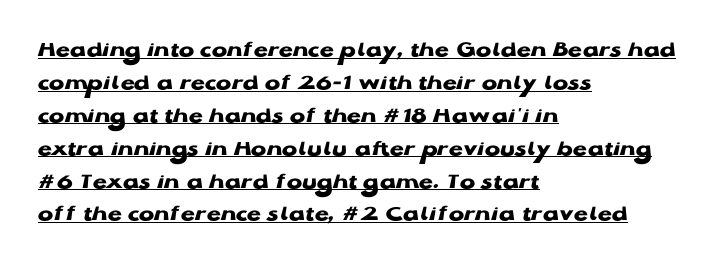
{"italic": "no", "bold": "yes", "underline": "yes", "align": "left", "line_spacing": "normal", "line_spacing_ratio": 1.43, "letter_spacing": "normal", "letter_spacing_em": 0.0, "glyph_px": 23}
